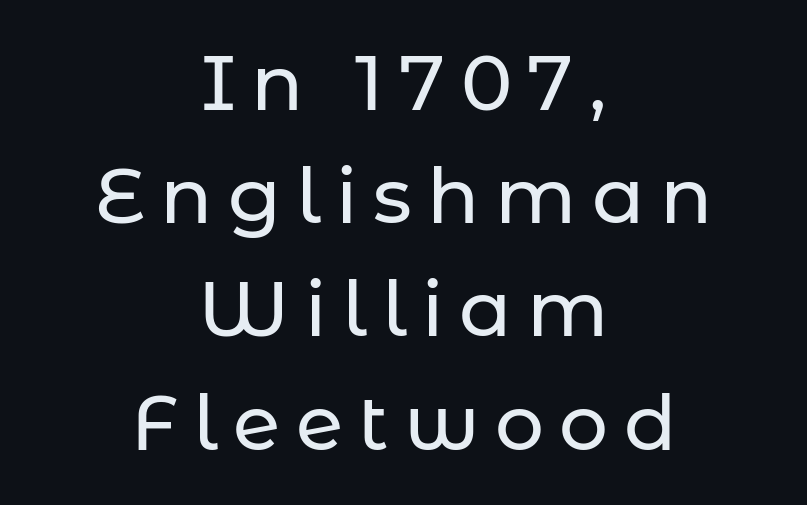
Q: Is the text italic (slanted)? A: No, it is upright.
Q: Is the typeface a serif or a sans-serif typeface? A: Sans-serif.
Q: Is the text underlined? A: No.
Q: How is the paragraph aligned? A: Centered.
Q: Is the spacing between letters normal or unusually wide? A: Unusually wide.
Q: Is the spacing between lines tight, normal or loose? A: Normal.
Q: Width (condensed, normal, or wide)? A: Normal.
Q: Stroke contrast? A: Low.
Q: x-height? A: Medium.
Q: Monospaced? A: No.
